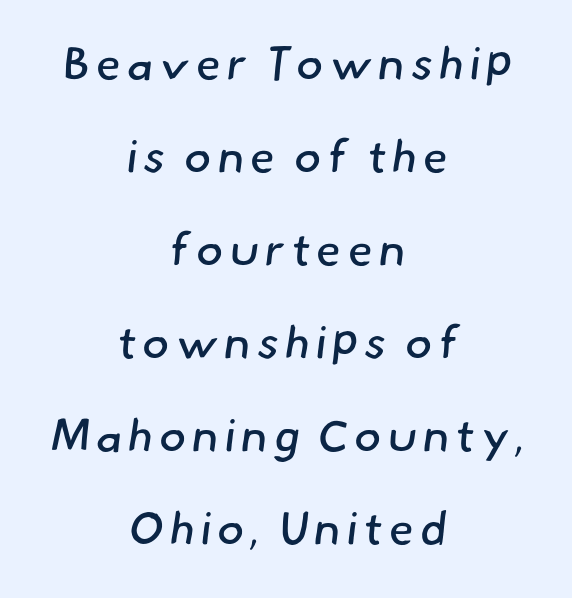
The image shows 46 px regular-weight sans-serif type; set centered, loose line spacing (2.02x), not underlined; low stroke contrast and a small x-height.
